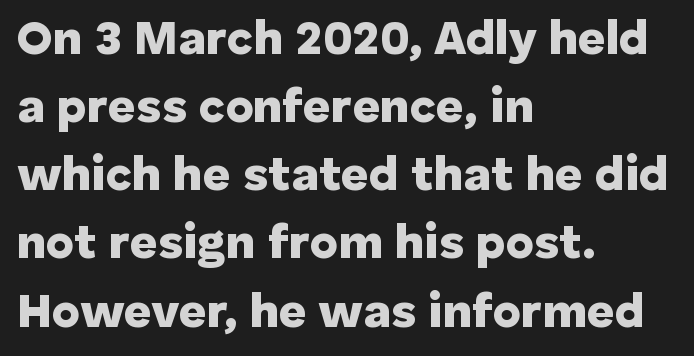
The font is running at its bold setting. Character widths vary here, with narrow letters taking less room than wide ones. A clean baseline with only descenders dipping below it. Upright lettering throughout. The tracking reads as untouched default to a designer's eye. Vertical spacing — default.
